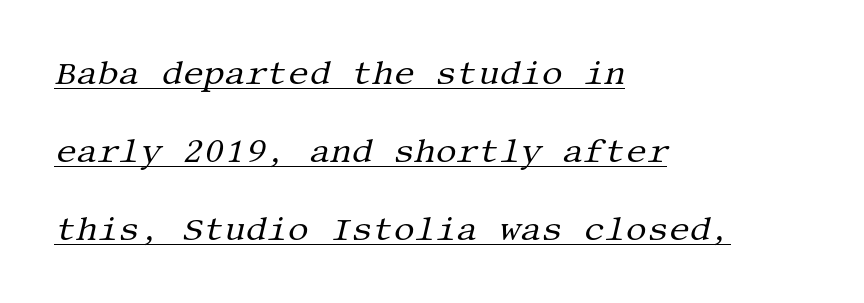
The image shows 33 px regular-weight serif type, italic (leaning right); set left-aligned, loose line spacing (2.36x), normal letter spacing, underlined; medium stroke contrast and a large x-height.
